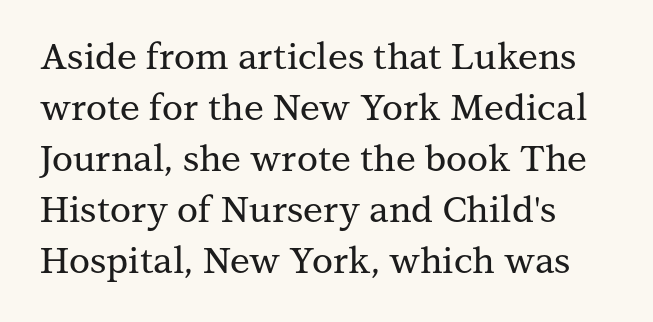
Q: Is the text italic (slanted)? A: No, it is upright.
Q: Is the typeface a serif or a sans-serif typeface? A: Serif.
Q: Is the text underlined? A: No.
Q: Is the spacing between letters normal or unusually wide? A: Normal.
Q: Is the spacing between lines tight, normal or loose? A: Normal.
Q: Width (condensed, normal, or wide)? A: Normal.
Q: Stroke contrast? A: Medium.
Q: x-height? A: Medium.
Q: Monospaced? A: No.
